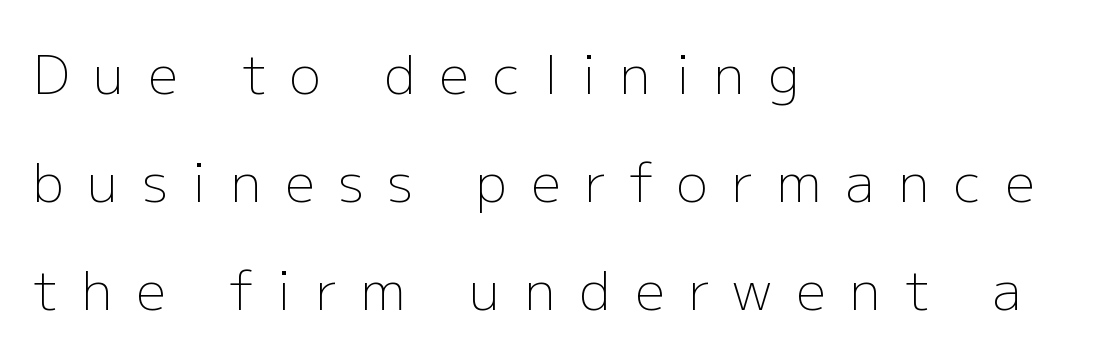
Counters stay open thanks to moderate or lighter strokes. Each line starts at the same left margin while the right side varies. Nobody drew a line under any word here. A typesetter would call this proportional, since set widths differ per character. Regarding serifs, this sample does without them. These lines were composed using upright roman letters.
